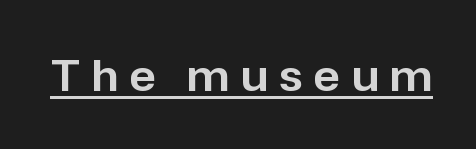
The image shows 43 px sans-serif type, upright; set unusually wide letter spacing (+0.27 em), underlined; low stroke contrast and a medium x-height.
